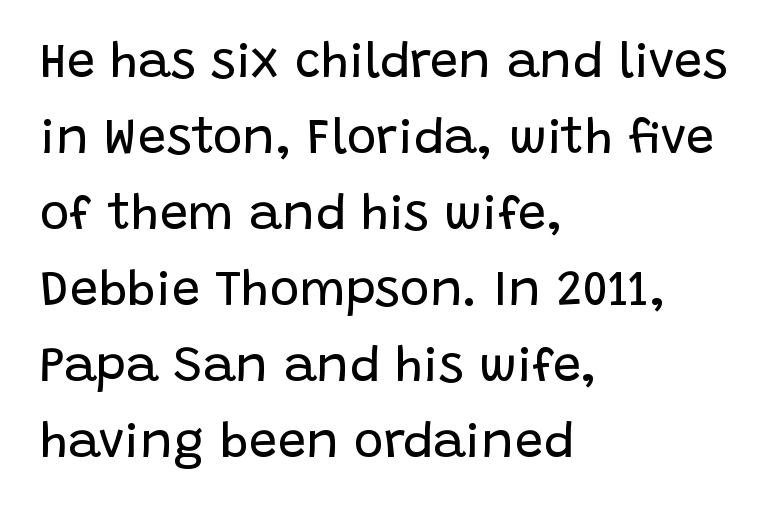
{"serif": "no", "italic": "no", "bold": "no", "weight": "regular", "width": "normal", "stroke_contrast": "low", "x_height": "large", "monospaced": "no", "underline": "no", "align": "left", "line_spacing": "normal", "line_spacing_ratio": 1.52, "letter_spacing": "normal", "letter_spacing_em": 0.0, "glyph_px": 50}
